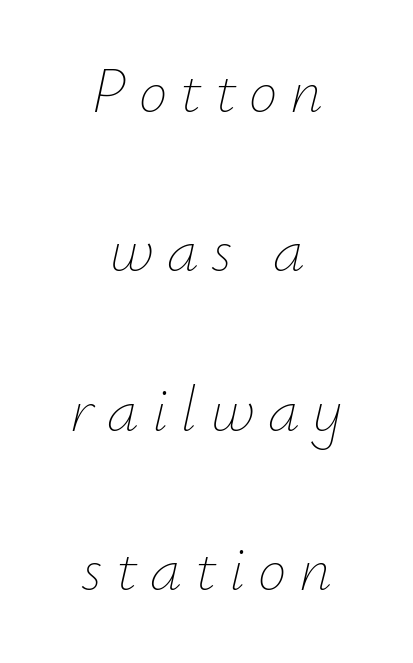
{"italic": "yes", "lean": "right", "slant_degrees": 12, "bold": "no", "weight": "thin", "width": "normal", "stroke_contrast": "low", "x_height": "small", "monospaced": "no", "underline": "no", "align": "center", "line_spacing": "loose", "line_spacing_ratio": 2.49, "letter_spacing": "wide", "letter_spacing_em": 0.2, "glyph_px": 64}
